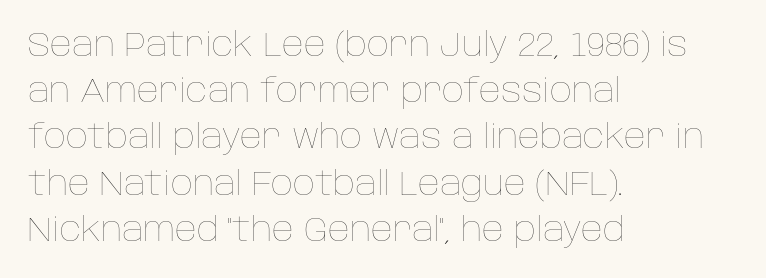
Nothing unusual about the tracking: characters are spaced as the font intends. Every character sits straight up, as roman type does. The rendering uses a moderate line-height, typical for paragraphs. The passage shown is not underscored anywhere. Caption: face not bold, strokes unweighted.
